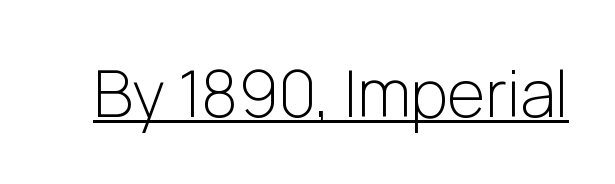
The image shows 65 px light sans-serif type, upright; set normal letter spacing, underlined; low stroke contrast and a medium x-height.
